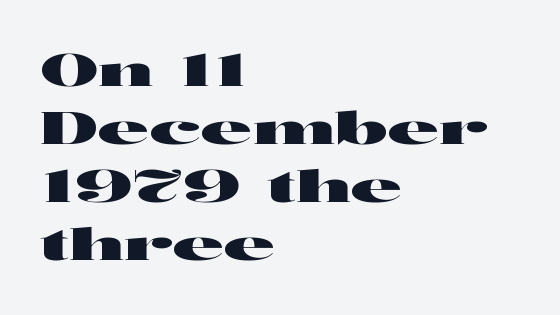
Q: Is the text italic (slanted)? A: No, it is upright.
Q: Is the typeface a serif or a sans-serif typeface? A: Sans-serif.
Q: Is the text underlined? A: No.
Q: How is the paragraph aligned? A: Left-aligned.
Q: Is the spacing between letters normal or unusually wide? A: Normal.
Q: Is the spacing between lines tight, normal or loose? A: Normal.
Q: Width (condensed, normal, or wide)? A: Wide.
Q: Stroke contrast? A: High.
Q: x-height? A: Medium.
Q: Monospaced? A: No.
